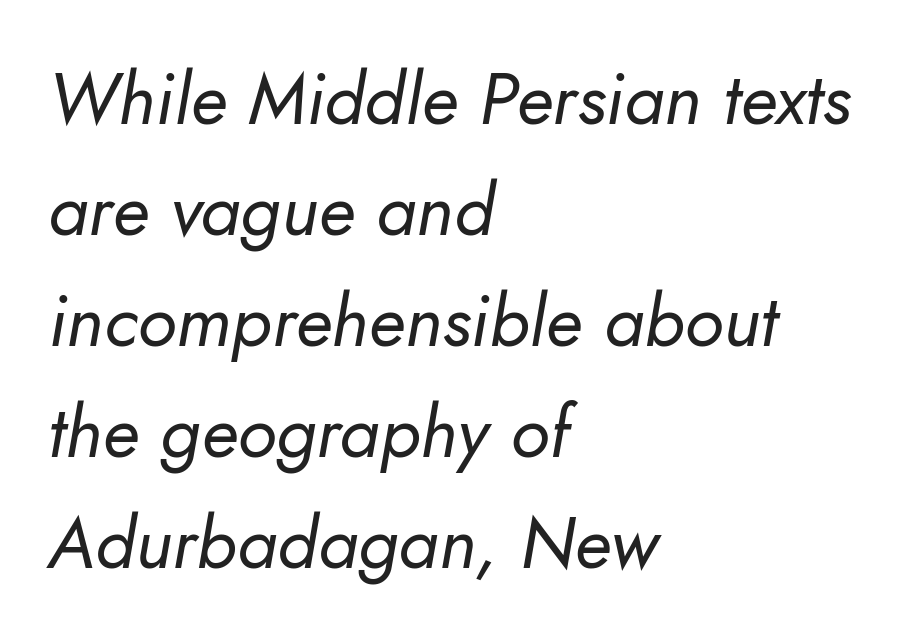
{"italic": "yes", "lean": "right", "slant_degrees": 10, "bold": "no", "weight": "regular", "width": "normal", "stroke_contrast": "low", "x_height": "small", "monospaced": "no", "underline": "no", "align": "left", "line_spacing": "normal", "line_spacing_ratio": 1.52, "letter_spacing": "normal", "letter_spacing_em": 0.0, "glyph_px": 73}
